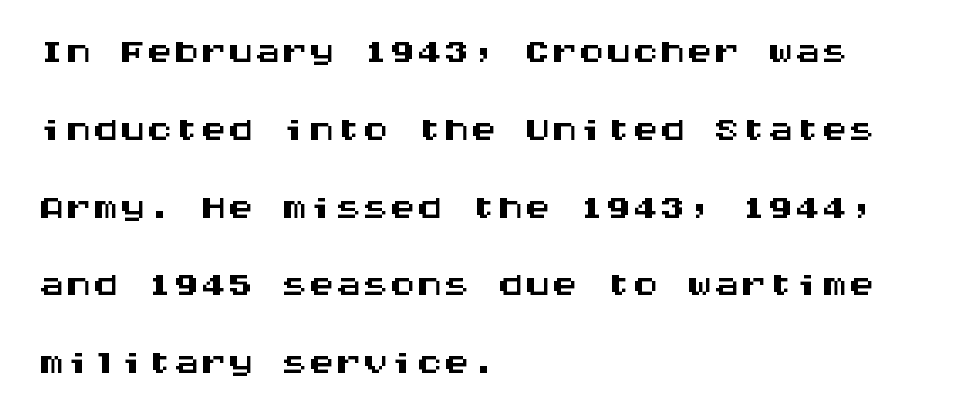
{"serif": "no", "italic": "no", "width": "wide", "stroke_contrast": "medium", "x_height": "large", "monospaced": "yes", "underline": "no", "align": "left", "line_spacing": "normal", "line_spacing_ratio": 1.44, "letter_spacing": "normal", "letter_spacing_em": 0.0, "glyph_px": 54}
